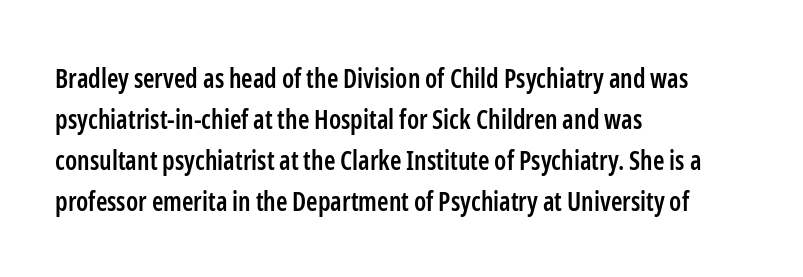
The image shows 26 px text type, upright; set left-aligned, normal line spacing (1.58x), normal letter spacing, not underlined.
